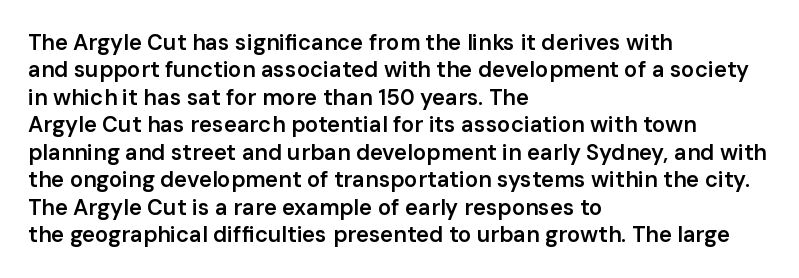
Horizontal bands of white between lines are of average thickness. The rendering keeps characters at their native spacing. The rendering anchors every line to the left-hand side. The type sits square on the baseline with zero lean.
